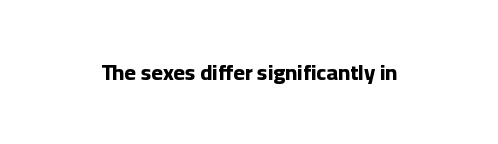
{"italic": "no", "bold": "yes", "underline": "no", "letter_spacing": "normal", "letter_spacing_em": 0.0, "glyph_px": 22}
